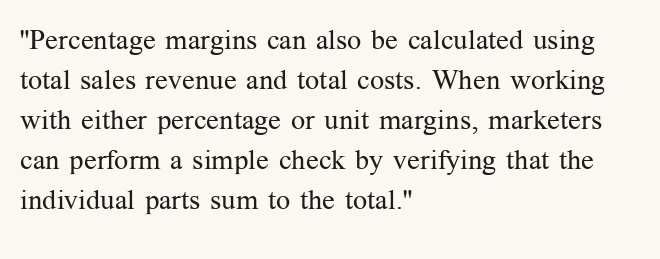
Q: Is the text bold? A: No.
Q: Is the text italic (slanted)? A: No, it is upright.
Q: Is the typeface a serif or a sans-serif typeface? A: Serif.
Q: Is the text underlined? A: No.
Q: How is the paragraph aligned? A: Left-aligned.
Q: Is the spacing between letters normal or unusually wide? A: Normal.
Q: Is the spacing between lines tight, normal or loose? A: Normal.
Q: Width (condensed, normal, or wide)? A: Normal.
Q: Stroke contrast? A: Medium.
Q: x-height? A: Medium.
Q: Monospaced? A: No.
